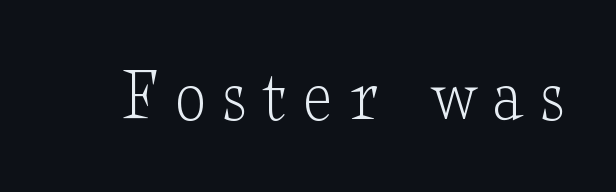
Q: Is the text bold? A: No.
Q: Is the text italic (slanted)? A: No, it is upright.
Q: Is the typeface a serif or a sans-serif typeface? A: Serif.
Q: Is the text underlined? A: No.
Q: Is the spacing between letters normal or unusually wide? A: Unusually wide.
Q: Width (condensed, normal, or wide)? A: Wide.
Q: Stroke contrast? A: Low.
Q: x-height? A: Small.
Q: Monospaced? A: No.
